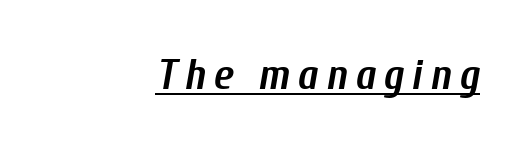
Q: Is the text bold? A: Yes.
Q: Is the text italic (slanted)? A: Yes, it leans right by about 10 degrees.
Q: Is the text underlined? A: Yes.
Q: Width (condensed, normal, or wide)? A: Condensed.
Q: Stroke contrast? A: Low.
Q: x-height? A: Medium.
Q: Monospaced? A: No.
